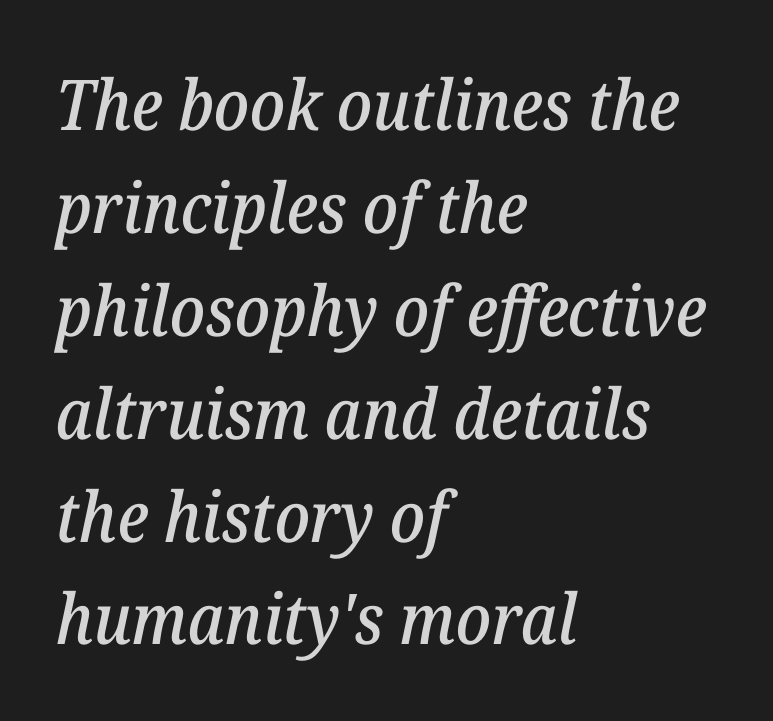
Each letter's strokes conclude with small projecting serifs. The letters advance in unequal steps, a hallmark of proportional type. Normally led — the rows are evenly, conventionally spaced. When letters slant like this, we call the style italic. The area under the type is left untouched.
